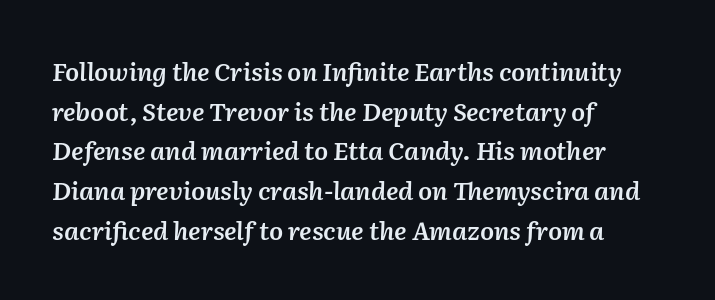
Q: Is the text bold? A: Semi-bold.
Q: Is the text italic (slanted)? A: Yes, it leans right by about 2 degrees.
Q: Is the text underlined? A: No.
Q: How is the paragraph aligned? A: Left-aligned.
Q: Is the spacing between letters normal or unusually wide? A: Normal.
Q: Is the spacing between lines tight, normal or loose? A: Normal.
